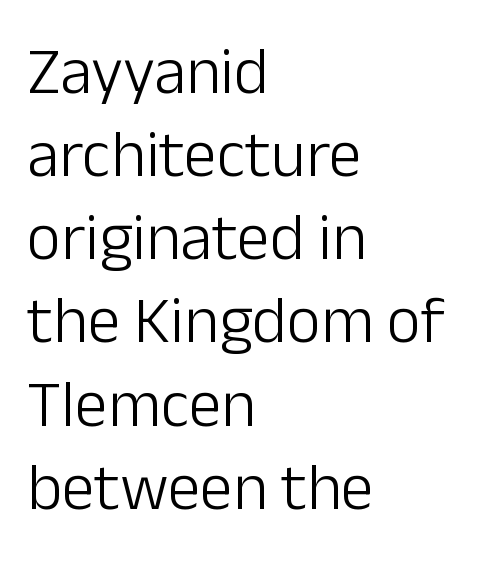
{"serif": "no", "italic": "no", "bold": "no", "weight": "light", "width": "normal", "stroke_contrast": "low", "x_height": "medium", "monospaced": "no", "underline": "no", "align": "left", "line_spacing": "normal", "line_spacing_ratio": 1.26, "letter_spacing": "normal", "letter_spacing_em": 0.0, "glyph_px": 66}
